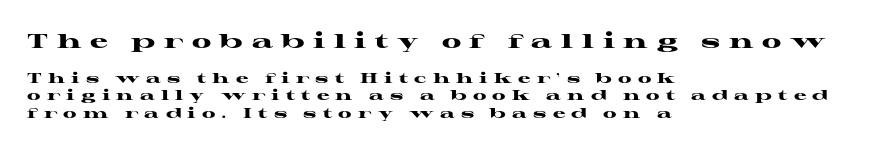
Q: Is the text bold? A: Yes.
Q: Is the text italic (slanted)? A: No, it is upright.
Q: Is the text underlined? A: No.
Q: How is the paragraph aligned? A: Left-aligned.
Q: Is the spacing between letters normal or unusually wide? A: Unusually wide.
Q: Is the spacing between lines tight, normal or loose? A: Normal.
Q: Which block of text is set in a larger size, the first (top) or the second (bottom)? A: The first (top) one.
